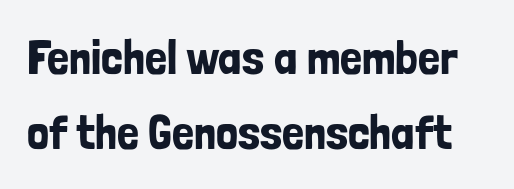
{"serif": "no", "italic": "no", "width": "condensed", "stroke_contrast": "low", "x_height": "medium", "monospaced": "no", "underline": "no", "line_spacing": "normal", "line_spacing_ratio": 1.54, "letter_spacing": "normal", "letter_spacing_em": 0.0, "glyph_px": 49}
